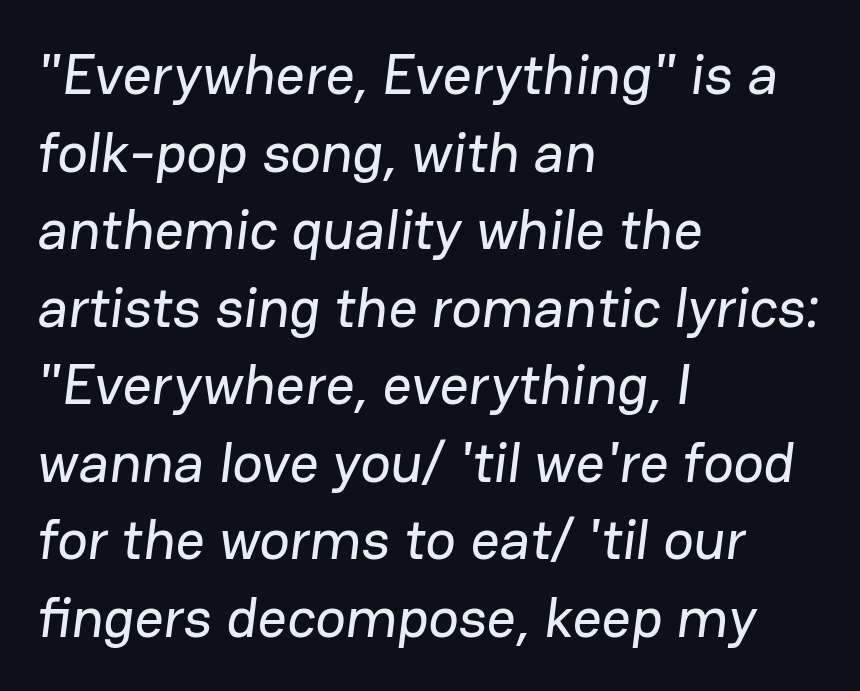
{"serif": "no", "width": "normal", "stroke_contrast": "low", "x_height": "medium", "monospaced": "no", "underline": "no", "align": "left", "line_spacing": "normal", "line_spacing_ratio": 1.36, "letter_spacing": "normal", "letter_spacing_em": 0.0, "glyph_px": 57}
